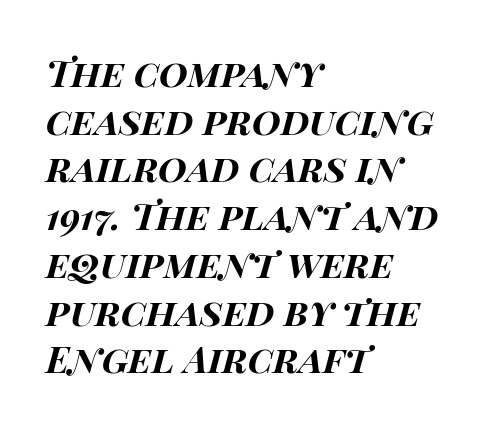
A typesetter would call this proportional, since set widths differ per character. Has an underline been added? It has not. The whole block is typeset with a tilt. Line starts are locked; line ends wander.
